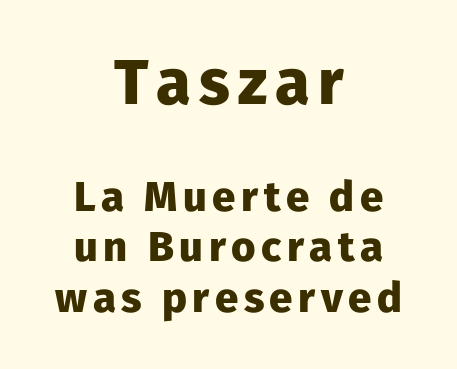
Heft: maximum for text — a bold. The text was rendered using a sans face with plain stroke endings. The passage shown begins with its larger block and ends with its smaller one. The rendering uses natural spacing where letterforms have individual widths. Underline: absent. Designer's note — italics off, roman on.
